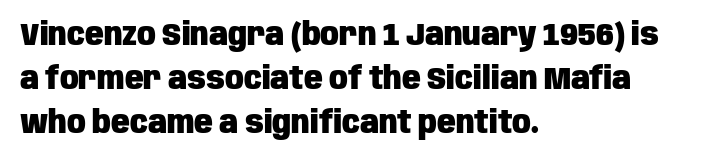
The image shows 31 px heavy, condensed sans-serif type, upright; set left-aligned, normal line spacing (1.42x), normal letter spacing, not underlined; low stroke contrast and a large x-height.
